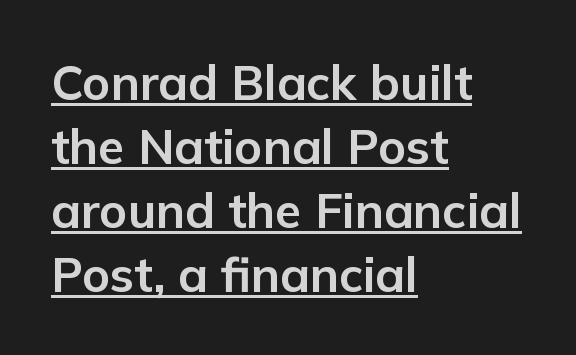
What's the leading like? Ordinary, nothing unusual. The face used here is a sans, in the tradition of grotesques and geometrics. In terms of posture, this sample is upright. How are the letters spaced? Ordinarily, with no added tracking. A typesetter would call this proportional, since set widths differ per character.
